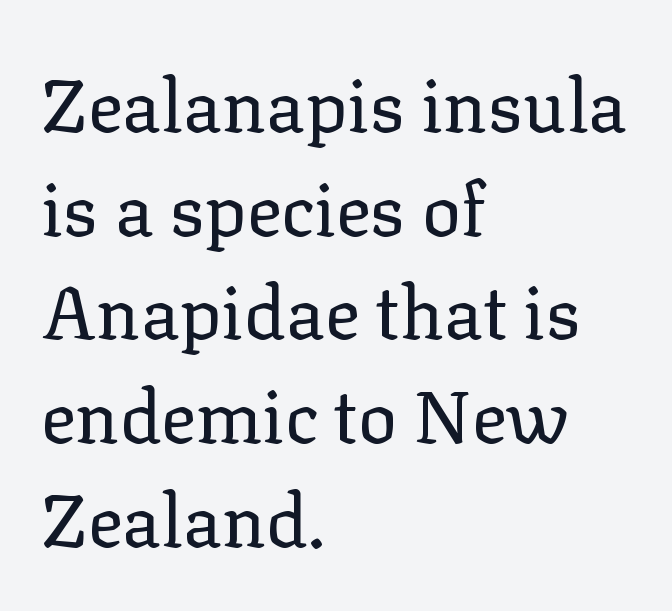
The image shows 73 px regular-weight serif type, upright; set left-aligned, normal line spacing (1.42x), normal letter spacing, not underlined; low stroke contrast and a medium x-height.
